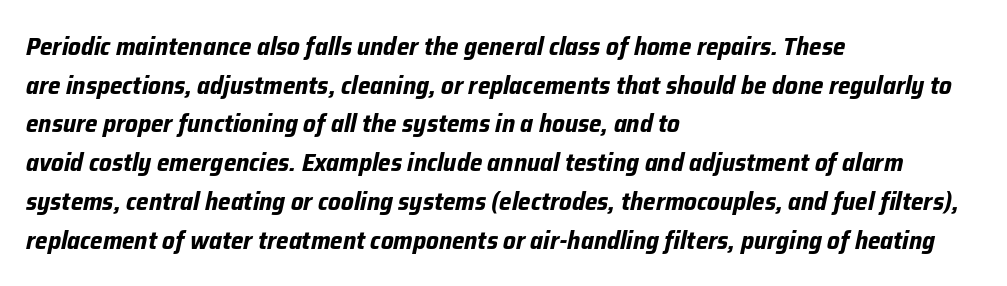
The image shows 25 px bold type, italic (leaning right); set left-aligned, normal line spacing (1.55x), normal letter spacing, not underlined.
